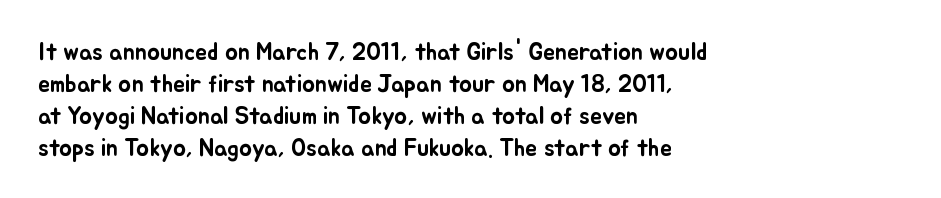
{"italic": "no", "underline": "no", "align": "left", "line_spacing": "normal", "line_spacing_ratio": 1.34, "letter_spacing": "normal", "letter_spacing_em": 0.0, "glyph_px": 24}
